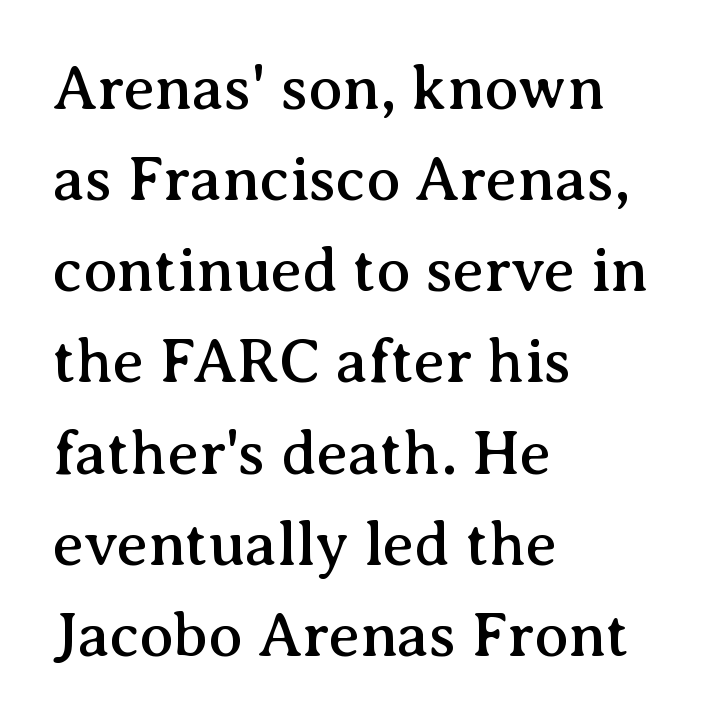
The gap between lines stays unmarked. If you measured baseline to baseline, you'd find a middling distance. The typography opts for an upright posture over an oblique one. Looks like regular typesetting: each glyph gets only the width it needs. The text was rendered using a seriffed face with decorative stroke endings. Honestly, the letter spacing is just normal — you wouldn't notice it.
